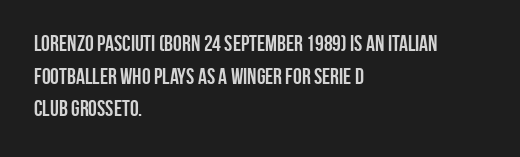
The image shows 22 px bold type, upright; set left-aligned, normal line spacing (1.48x), normal letter spacing, not underlined.
